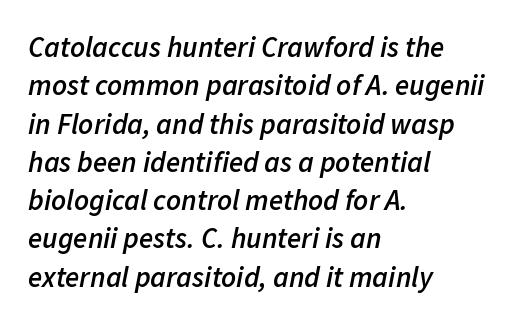
The image shows 29 px semibold type, italic (leaning right); set left-aligned, normal line spacing (1.32x), normal letter spacing, not underlined; low stroke contrast and a medium x-height.
